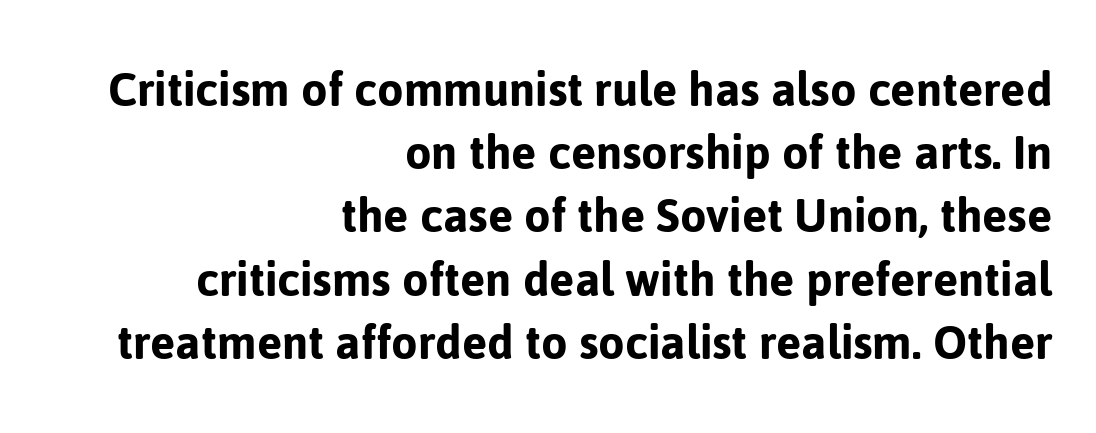
{"serif": "no", "italic": "no", "width": "normal", "stroke_contrast": "low", "x_height": "medium", "monospaced": "no", "underline": "no", "align": "right", "line_spacing_ratio": 1.17, "letter_spacing": "normal", "letter_spacing_em": 0.0, "glyph_px": 54}
